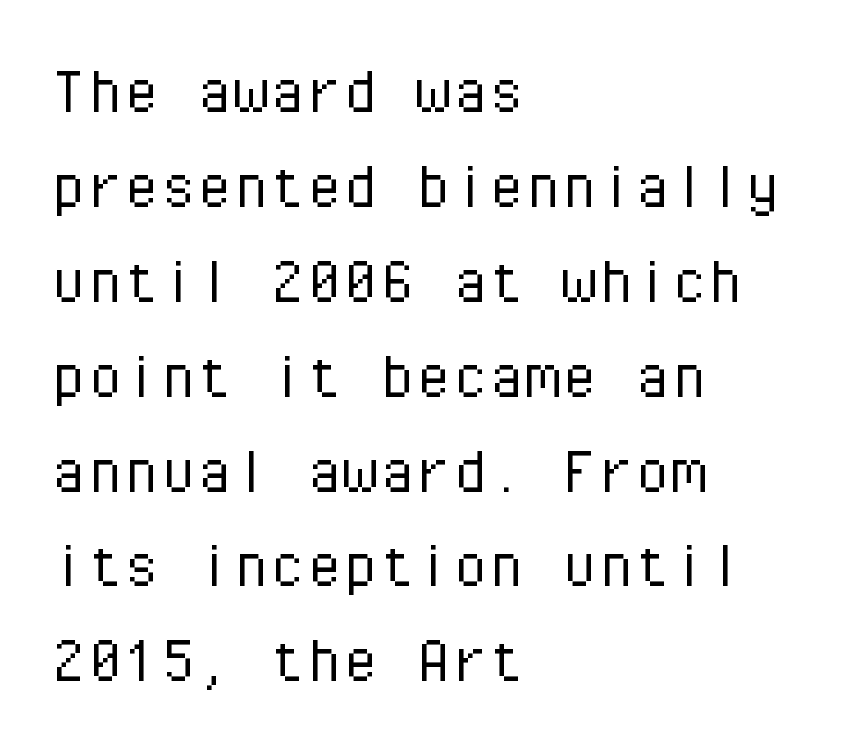
Q: Is the text bold? A: No.
Q: Is the text italic (slanted)? A: No, it is upright.
Q: Is the typeface a serif or a sans-serif typeface? A: Sans-serif.
Q: Is the text underlined? A: No.
Q: How is the paragraph aligned? A: Left-aligned.
Q: Is the spacing between letters normal or unusually wide? A: Normal.
Q: Is the spacing between lines tight, normal or loose? A: Normal.
Q: Width (condensed, normal, or wide)? A: Normal.
Q: Stroke contrast? A: Low.
Q: x-height? A: Medium.
Q: Monospaced? A: Yes.
